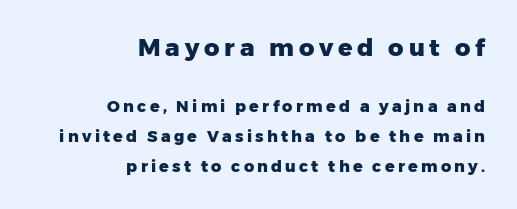
{"italic": "no", "bold": "yes", "underline": "no", "align": "right", "line_spacing_ratio": 1.87, "letter_spacing": "wide", "letter_spacing_em": 0.2, "larger_block": "first", "size_ratio": 1.5, "glyph_px": 24}
